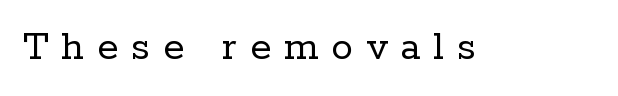
The image shows 43 px regular-weight serif type, upright; set unusually wide letter spacing (+0.3 em), not underlined; low stroke contrast and a medium x-height.
